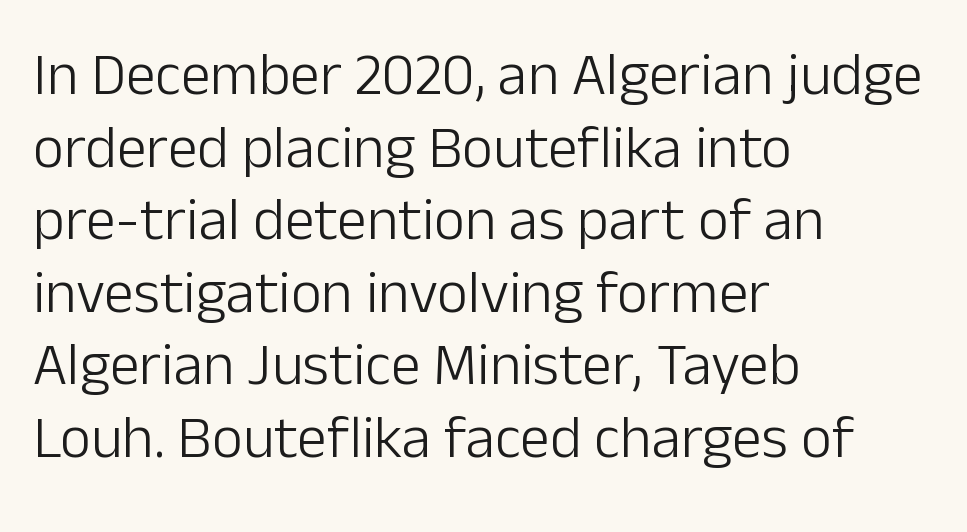
Q: Is the text bold? A: No.
Q: Is the text italic (slanted)? A: No, it is upright.
Q: Is the typeface a serif or a sans-serif typeface? A: Sans-serif.
Q: Is the text underlined? A: No.
Q: How is the paragraph aligned? A: Left-aligned.
Q: Is the spacing between letters normal or unusually wide? A: Normal.
Q: Width (condensed, normal, or wide)? A: Normal.
Q: Stroke contrast? A: Low.
Q: x-height? A: Medium.
Q: Monospaced? A: No.
